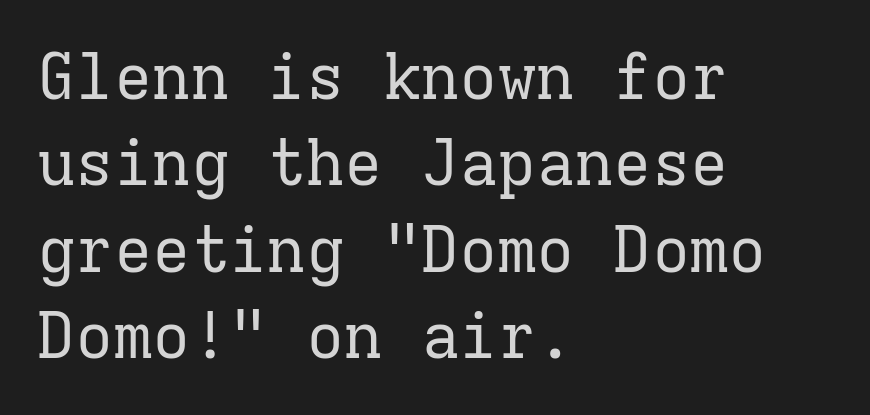
Q: Is the text bold? A: No.
Q: Is the text italic (slanted)? A: No, it is upright.
Q: Is the typeface a serif or a sans-serif typeface? A: Serif.
Q: Is the text underlined? A: No.
Q: How is the paragraph aligned? A: Left-aligned.
Q: Is the spacing between letters normal or unusually wide? A: Normal.
Q: Is the spacing between lines tight, normal or loose? A: Normal.
Q: Width (condensed, normal, or wide)? A: Normal.
Q: Stroke contrast? A: Low.
Q: x-height? A: Medium.
Q: Monospaced? A: Yes.
